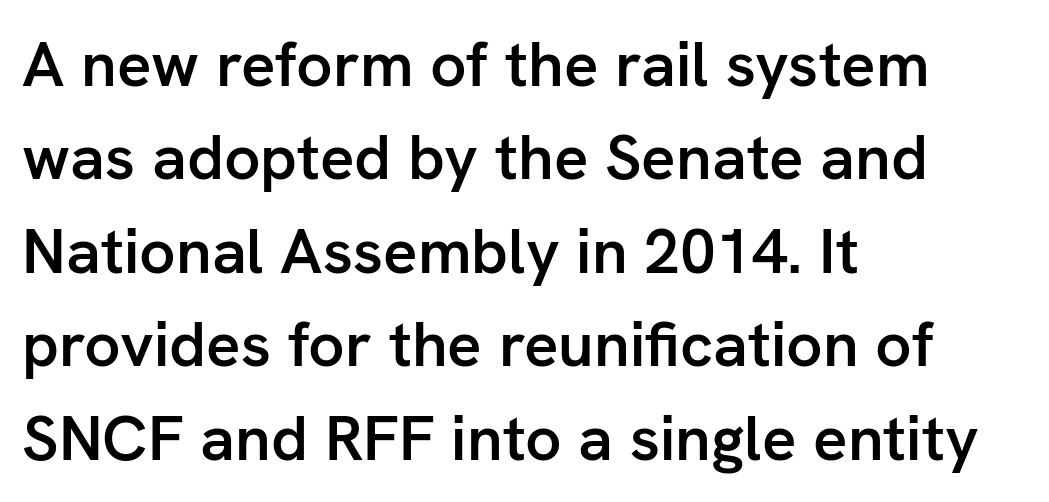
Evenly set lines give the paragraph a standard silhouette. Think of a printed novel: that variable character pitch is what you see here. Semibold letterforms, between regular and bold. The gaps between neighbouring characters are ordinary and unremarkable. The lettering holds an erect, upright posture throughout. Clear beneath every line of the passage.
